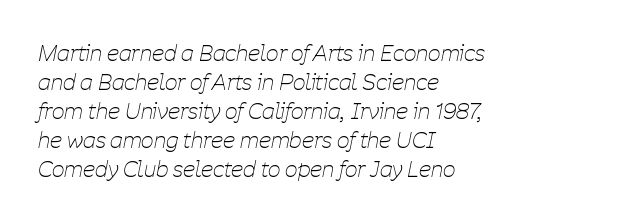
{"italic": "yes", "lean": "right", "slant_degrees": 11, "bold": "no", "underline": "no", "align": "left", "line_spacing": "normal", "line_spacing_ratio": 1.32, "letter_spacing": "normal", "letter_spacing_em": 0.0, "glyph_px": 22}
